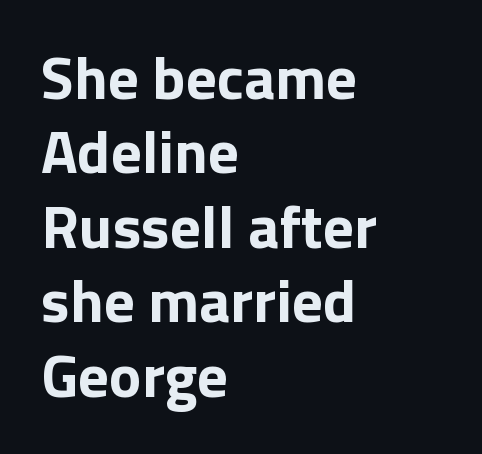
Q: Is the text bold? A: Yes.
Q: Is the text italic (slanted)? A: No, it is upright.
Q: Is the typeface a serif or a sans-serif typeface? A: Sans-serif.
Q: Is the text underlined? A: No.
Q: How is the paragraph aligned? A: Left-aligned.
Q: Is the spacing between letters normal or unusually wide? A: Normal.
Q: Width (condensed, normal, or wide)? A: Normal.
Q: Stroke contrast? A: Low.
Q: x-height? A: Medium.
Q: Monospaced? A: No.
